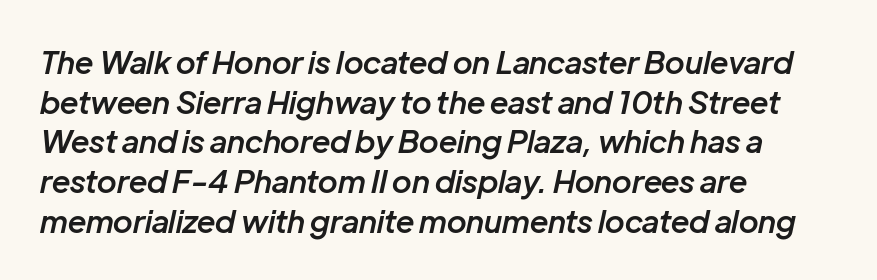
The block of text has a typical density, with ordinary space between rows. The foot of each line stays bare and open. Compared with ordinary roman type, these characters are visibly tilted. The passage shown is semibold, sitting just below true bold. Character widths vary here, with narrow letters taking less room than wide ones. The rag falls on the right side of this text block.
